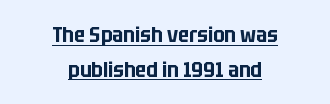
Q: Is the text italic (slanted)? A: No, it is upright.
Q: Is the text underlined? A: Yes.
Q: How is the paragraph aligned? A: Centered.
Q: Is the spacing between letters normal or unusually wide? A: Normal.
Q: Is the spacing between lines tight, normal or loose? A: Normal.
